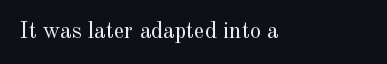
The image shows 23 px text type, upright; set left-aligned, normal letter spacing, not underlined.
